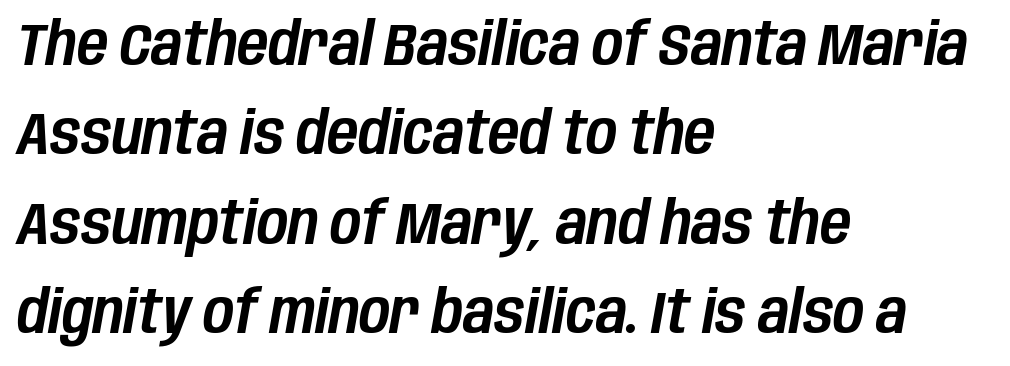
The image shows 60 px condensed type, italic (leaning right); set left-aligned, normal line spacing (1.49x), normal letter spacing, not underlined; low stroke contrast and a large x-height.
